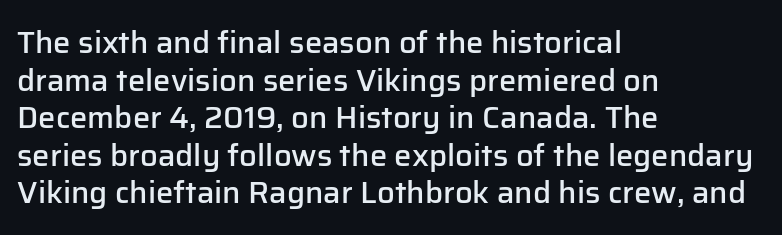
Q: Is the text bold? A: Semi-bold.
Q: Is the text italic (slanted)? A: No, it is upright.
Q: Is the typeface a serif or a sans-serif typeface? A: Sans-serif.
Q: Is the text underlined? A: No.
Q: How is the paragraph aligned? A: Left-aligned.
Q: Is the spacing between letters normal or unusually wide? A: Normal.
Q: Width (condensed, normal, or wide)? A: Normal.
Q: Stroke contrast? A: Low.
Q: x-height? A: Medium.
Q: Monospaced? A: No.
